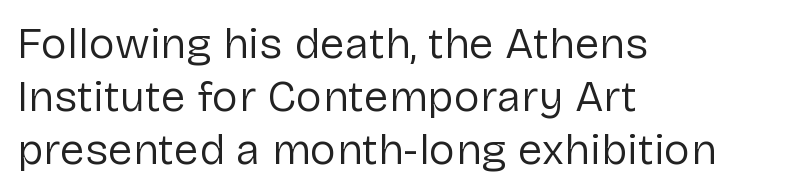
The image shows 44 px regular-weight sans-serif type, upright; set left-aligned, line spacing 1.21x, normal letter spacing, not underlined; low stroke contrast and a medium x-height.
